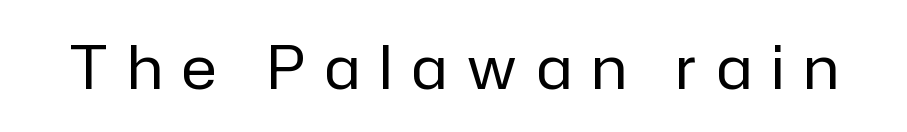
{"serif": "no", "italic": "no", "bold": "no", "weight": "regular", "width": "normal", "stroke_contrast": "low", "x_height": "medium", "monospaced": "no", "underline": "no", "letter_spacing": "wide", "letter_spacing_em": 0.33, "glyph_px": 60}
